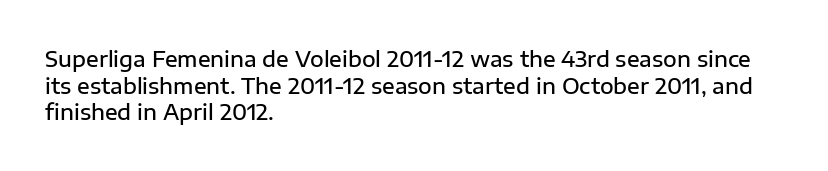
Casual observation: everything's shoved over to the left. Horizontal bands of white between lines are of average thickness. Tracking value appears to be zero — textbook default spacing. The letters stand straight up with perfectly vertical stems. Compared with an ordinary text face, these strokes are moderately heavier — a semibold. Anything drawn beneath the words? Only blank space.
